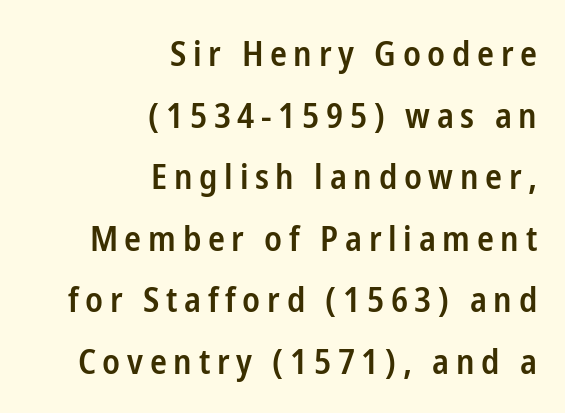
Every row of glyphs terminates at an identical x-position on the right. Unlike italic type, these characters show no tilt at all. Here the designer chose a conventional face with non-uniform glyph widths. Quick note: underline off.
